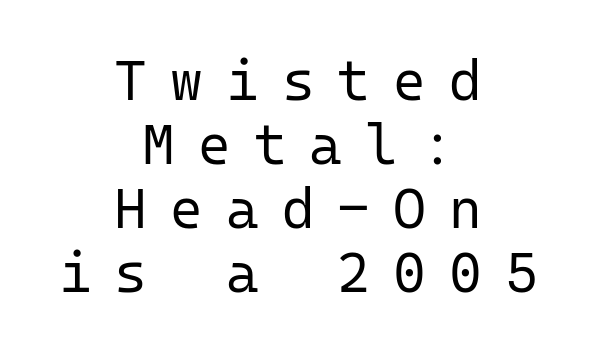
The designer went with a sans here, leaving each stem footless. Vertical strokes here are truly vertical. No letter is thick-stroked: the sample isn't bold. The passage shown is typed in a monospace face where columns stay perfectly aligned. Inter-character spacing is expanded well beyond the font's built-in metrics.
